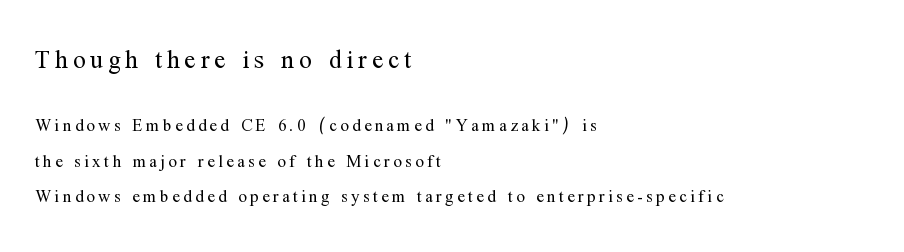
Q: Is the text bold? A: No.
Q: Is the text italic (slanted)? A: No, it is upright.
Q: Is the text underlined? A: No.
Q: How is the paragraph aligned? A: Left-aligned.
Q: Is the spacing between letters normal or unusually wide? A: Unusually wide.
Q: Is the spacing between lines tight, normal or loose? A: Loose.
Q: Which block of text is set in a larger size, the first (top) or the second (bottom)? A: The first (top) one.
